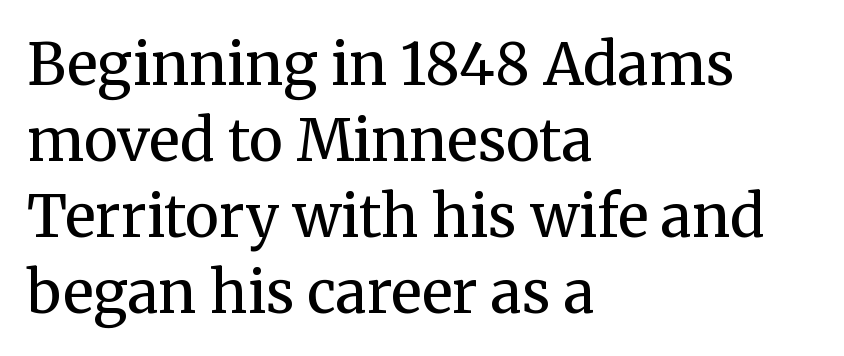
Q: Is the text bold? A: No.
Q: Is the text italic (slanted)? A: No, it is upright.
Q: Is the typeface a serif or a sans-serif typeface? A: Serif.
Q: Is the text underlined? A: No.
Q: How is the paragraph aligned? A: Left-aligned.
Q: Is the spacing between letters normal or unusually wide? A: Normal.
Q: Is the spacing between lines tight, normal or loose? A: Normal.
Q: Width (condensed, normal, or wide)? A: Normal.
Q: Stroke contrast? A: Medium.
Q: x-height? A: Medium.
Q: Monospaced? A: No.
